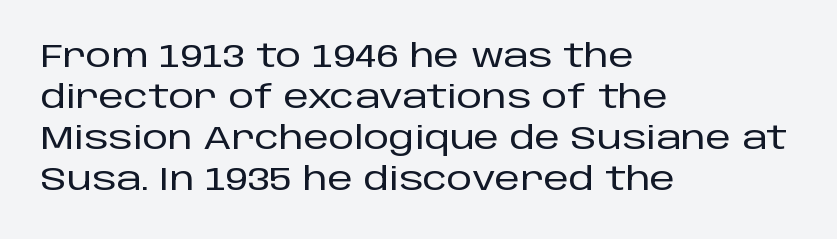
{"serif": "no", "italic": "no", "width": "normal", "stroke_contrast": "low", "x_height": "large", "monospaced": "no", "underline": "no", "align": "left", "line_spacing": "normal", "line_spacing_ratio": 1.28, "letter_spacing": "normal", "letter_spacing_em": 0.0, "glyph_px": 32}
